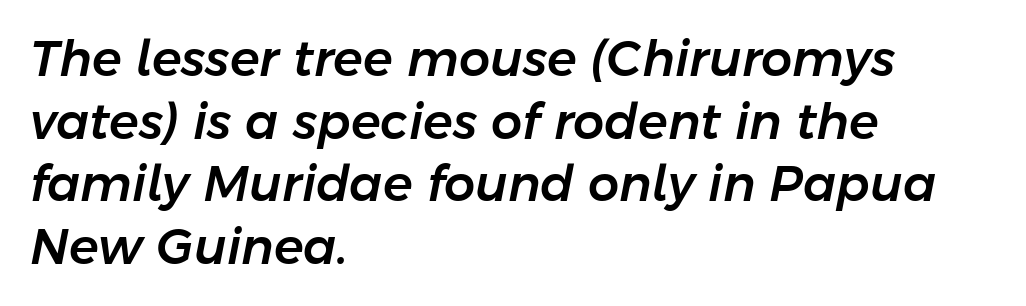
Honestly, there is no underline to notice here at all. The horizontal fit of the characters is conventional and even. Character widths vary here, with narrow letters taking less room than wide ones. Slant detected: the letters are inclined. Quick note: interline space is typical.
